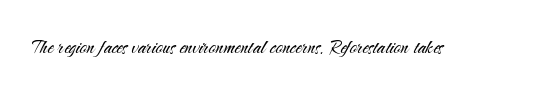
Only glyphs here, with clear space below each row. Between one letter and the next there's only the usual sliver of space. Is this a heavy cut? Hardly; it is regular or lighter.
